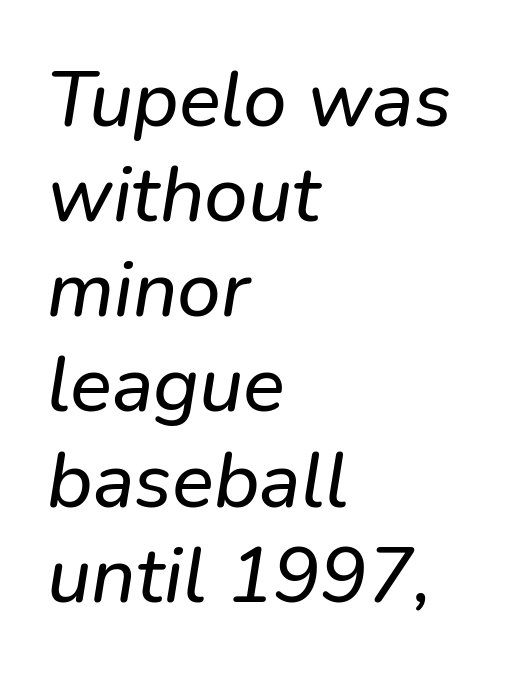
{"serif": "no", "width": "normal", "stroke_contrast": "low", "x_height": "medium", "monospaced": "no", "underline": "no", "align": "left", "line_spacing_ratio": 1.22, "letter_spacing": "normal", "letter_spacing_em": 0.0, "glyph_px": 78}
